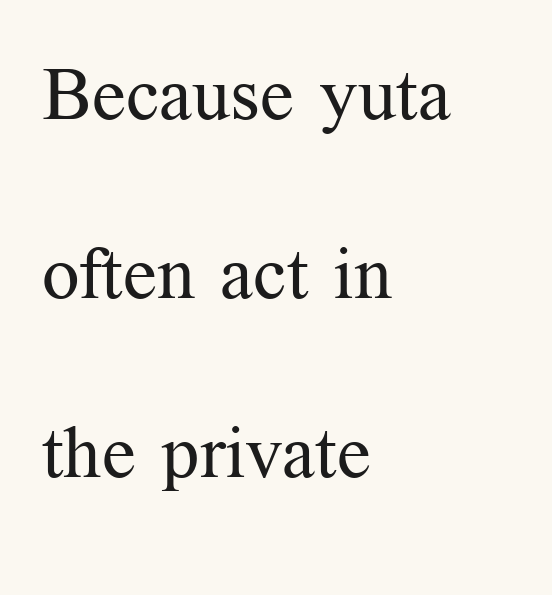
The image shows 74 px regular-weight serif type, upright; set left-aligned, loose line spacing (2.42x), normal letter spacing, not underlined; medium stroke contrast and a medium x-height.
